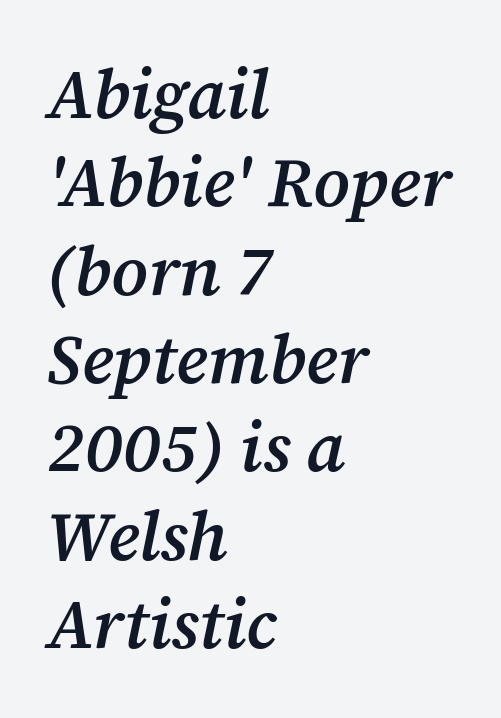
The image shows 69 px semibold serif type, italic (leaning right); set left-aligned, normal line spacing (1.28x), normal letter spacing, not underlined; medium stroke contrast and a medium x-height.
